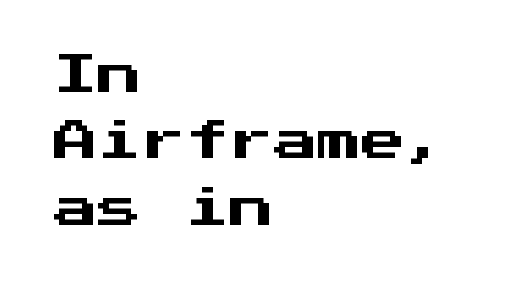
The image shows 44 px sans-serif type, upright, monospaced; set left-aligned, normal line spacing (1.51x), normal letter spacing, not underlined; medium stroke contrast and a medium x-height.
